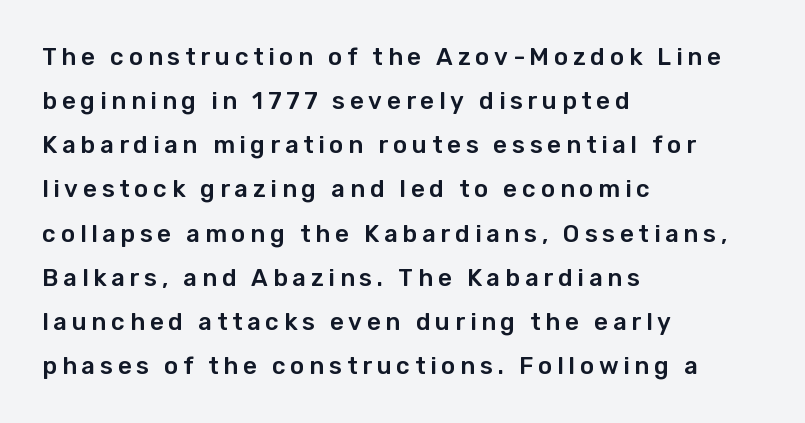
The image shows 24 px text type, upright; set left-aligned, line spacing 1.84x, unusually wide letter spacing (+0.2 em), not underlined.
